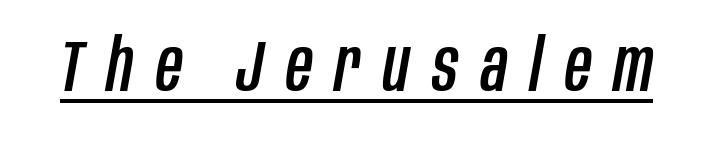
{"italic": "yes", "lean": "right", "slant_degrees": 10, "width": "condensed", "stroke_contrast": "low", "x_height": "large", "monospaced": "no", "underline": "yes", "letter_spacing": "wide", "letter_spacing_em": 0.31, "glyph_px": 73}
